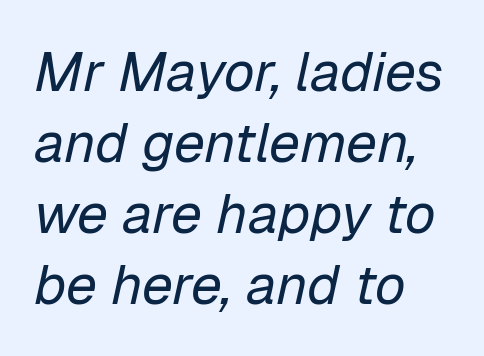
The image shows 56 px regular-weight type, italic (leaning right); set left-aligned, normal line spacing (1.27x), normal letter spacing, not underlined; low stroke contrast and a medium x-height.
